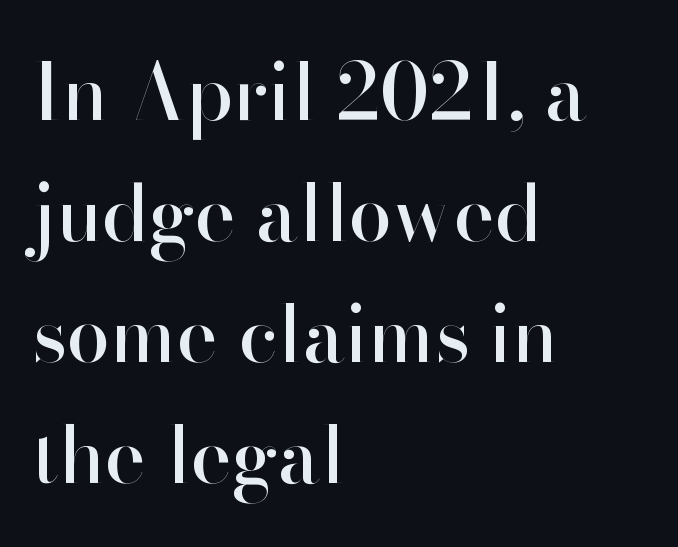
The image shows 78 px sans-serif type, upright; set left-aligned, normal line spacing (1.55x), normal letter spacing, not underlined; high stroke contrast and a small x-height.
